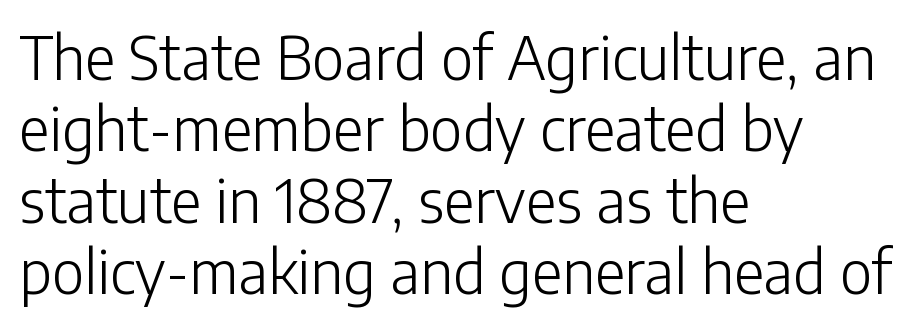
Letters rest on an invisible, unmarked baseline. The passage shown has conventional tracking throughout. Proportional: the letters do not fall into vertical columns. The letters stand straight up with perfectly vertical stems.
